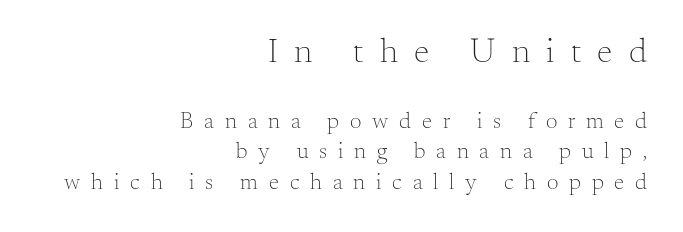
Q: Is the text bold? A: No.
Q: Is the text italic (slanted)? A: No, it is upright.
Q: Is the typeface a serif or a sans-serif typeface? A: Serif.
Q: Is the text underlined? A: No.
Q: How is the paragraph aligned? A: Right-aligned.
Q: Is the spacing between letters normal or unusually wide? A: Unusually wide.
Q: Is the spacing between lines tight, normal or loose? A: Normal.
Q: Which block of text is set in a larger size, the first (top) or the second (bottom)? A: The first (top) one.
Q: Width (condensed, normal, or wide)? A: Normal.
Q: Stroke contrast? A: Medium.
Q: x-height? A: Small.
Q: Monospaced? A: No.
